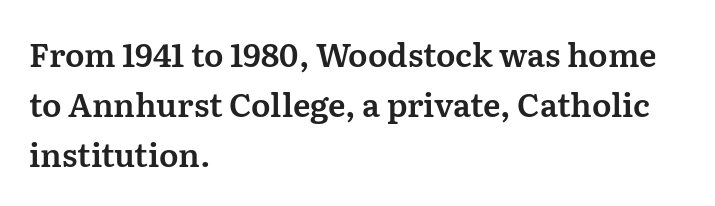
Q: Is the text italic (slanted)? A: No, it is upright.
Q: Is the typeface a serif or a sans-serif typeface? A: Serif.
Q: Is the text underlined? A: No.
Q: How is the paragraph aligned? A: Left-aligned.
Q: Is the spacing between letters normal or unusually wide? A: Normal.
Q: Is the spacing between lines tight, normal or loose? A: Normal.
Q: Width (condensed, normal, or wide)? A: Normal.
Q: Stroke contrast? A: Medium.
Q: x-height? A: Medium.
Q: Monospaced? A: No.
